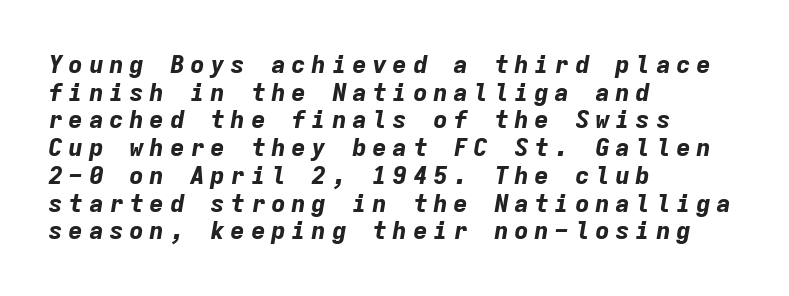
Is the letter spacing exaggerated? Yes — the characters are pushed far apart. Line starts are locked; line ends wander. The baseline area is clear. Emphasis-style slanted type is in use.
